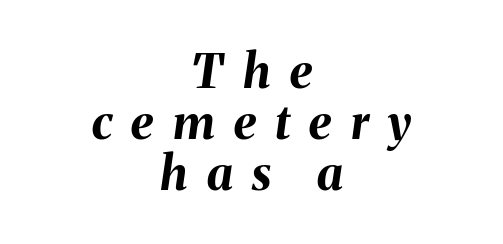
Q: Is the text bold? A: Yes.
Q: Is the text italic (slanted)? A: Yes, it leans right by about 8 degrees.
Q: Is the text underlined? A: No.
Q: How is the paragraph aligned? A: Centered.
Q: Is the spacing between letters normal or unusually wide? A: Unusually wide.
Q: Is the spacing between lines tight, normal or loose? A: Tight.
Q: Width (condensed, normal, or wide)? A: Normal.
Q: Stroke contrast? A: Medium.
Q: x-height? A: Medium.
Q: Monospaced? A: No.
